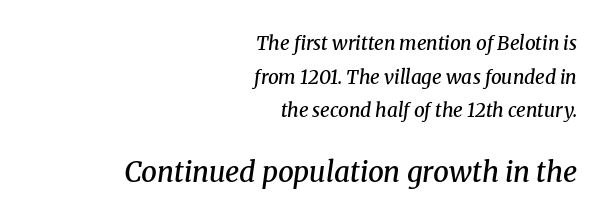
The image shows 28 px semibold serif type, italic (leaning right); set right-aligned, line spacing 1.77x, normal letter spacing, not underlined; the second (bottom) block is 1.47x larger; medium stroke contrast and a medium x-height.
